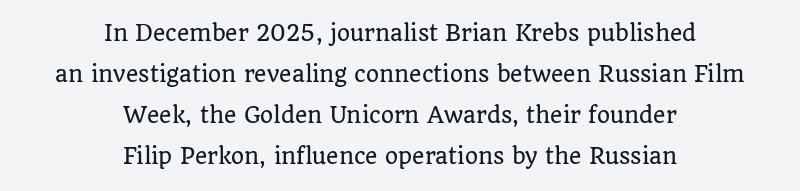
Q: Is the text italic (slanted)? A: No, it is upright.
Q: Is the text underlined? A: No.
Q: How is the paragraph aligned? A: Centered.
Q: Is the spacing between letters normal or unusually wide? A: Normal.
Q: Is the spacing between lines tight, normal or loose? A: Loose.
